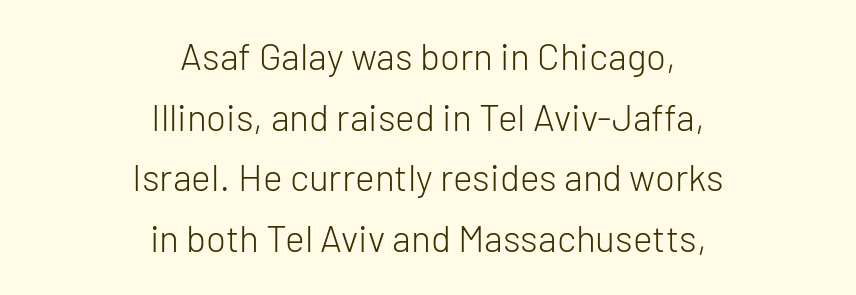
Q: Is the text bold? A: No.
Q: Is the text italic (slanted)? A: No, it is upright.
Q: Is the typeface a serif or a sans-serif typeface? A: Sans-serif.
Q: Is the text underlined? A: No.
Q: How is the paragraph aligned? A: Centered.
Q: Is the spacing between letters normal or unusually wide? A: Normal.
Q: Is the spacing between lines tight, normal or loose? A: Normal.
Q: Width (condensed, normal, or wide)? A: Normal.
Q: Stroke contrast? A: Low.
Q: x-height? A: Medium.
Q: Monospaced? A: No.
